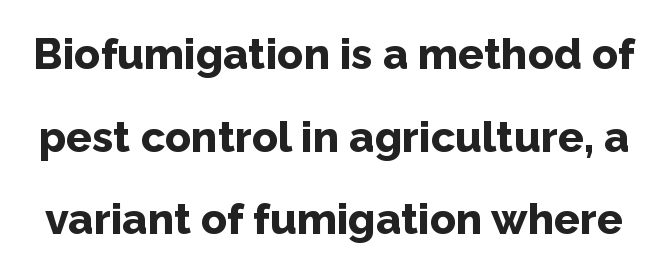
Q: Is the text bold? A: Yes.
Q: Is the text italic (slanted)? A: No, it is upright.
Q: Is the typeface a serif or a sans-serif typeface? A: Sans-serif.
Q: Is the text underlined? A: No.
Q: Is the spacing between letters normal or unusually wide? A: Normal.
Q: Is the spacing between lines tight, normal or loose? A: Loose.
Q: Width (condensed, normal, or wide)? A: Normal.
Q: Stroke contrast? A: Low.
Q: x-height? A: Medium.
Q: Monospaced? A: No.
